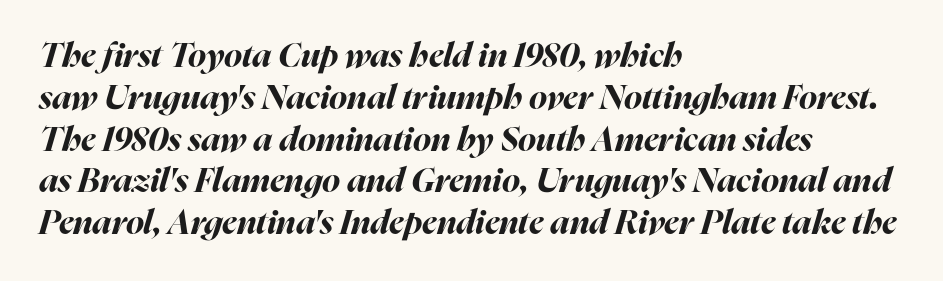
The font's italic variant was chosen for this text. Layout note: lines flush left. The face used here has the dense, thick strokes of a bold. A clean baseline with only descenders dipping below it. The letters advance in unequal steps, a hallmark of proportional type.
